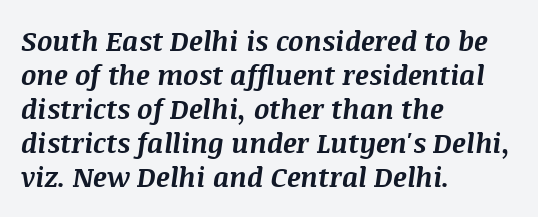
Horizontally, the lines are justified to the leading edge only. How heavy is the stroke? Heavy — this is a bold. Unmarked baselines from the first word to the last. How would I describe the line gaps? Plain and ordinary. This sample uses plain, unmodified letter spacing.
